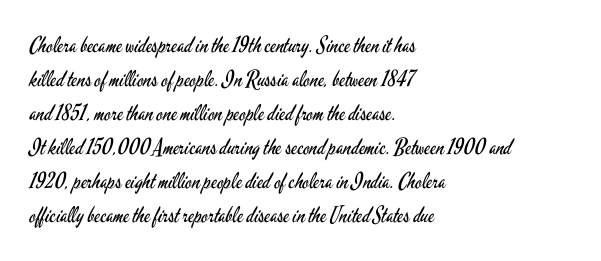
Caption: multi-line text, flush left, ragged right. Beneath every word, the page is bare. Weight: not bold — regular or lighter. Nobody touched the tracking dial on this one. Vertically, the passage feels balanced, rows spaced as you'd expect.
